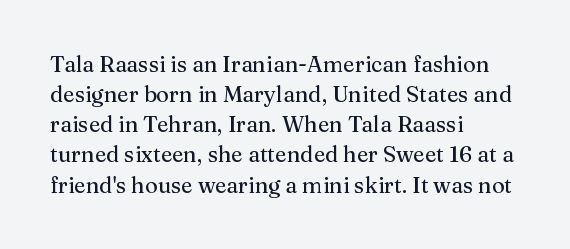
Q: Is the text italic (slanted)? A: No, it is upright.
Q: Is the text underlined? A: No.
Q: How is the paragraph aligned? A: Left-aligned.
Q: Is the spacing between letters normal or unusually wide? A: Normal.
Q: Is the spacing between lines tight, normal or loose? A: Normal.
